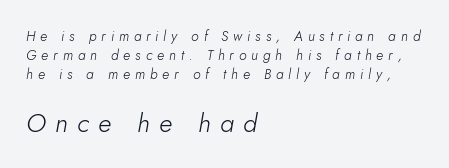
Q: Is the text bold? A: No.
Q: Is the text italic (slanted)? A: Yes, it leans right by about 10 degrees.
Q: Is the text underlined? A: No.
Q: How is the paragraph aligned? A: Left-aligned.
Q: Is the spacing between letters normal or unusually wide? A: Unusually wide.
Q: Is the spacing between lines tight, normal or loose? A: Normal.
Q: Which block of text is set in a larger size, the first (top) or the second (bottom)? A: The second (bottom) one.
